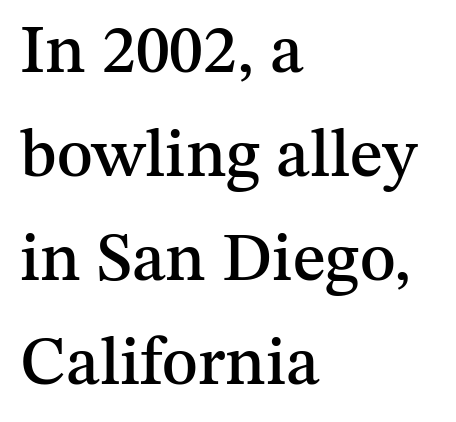
{"serif": "yes", "italic": "no", "width": "normal", "stroke_contrast": "medium", "x_height": "medium", "monospaced": "no", "underline": "no", "align": "left", "line_spacing": "normal", "line_spacing_ratio": 1.53, "letter_spacing": "normal", "letter_spacing_em": 0.0, "glyph_px": 68}
